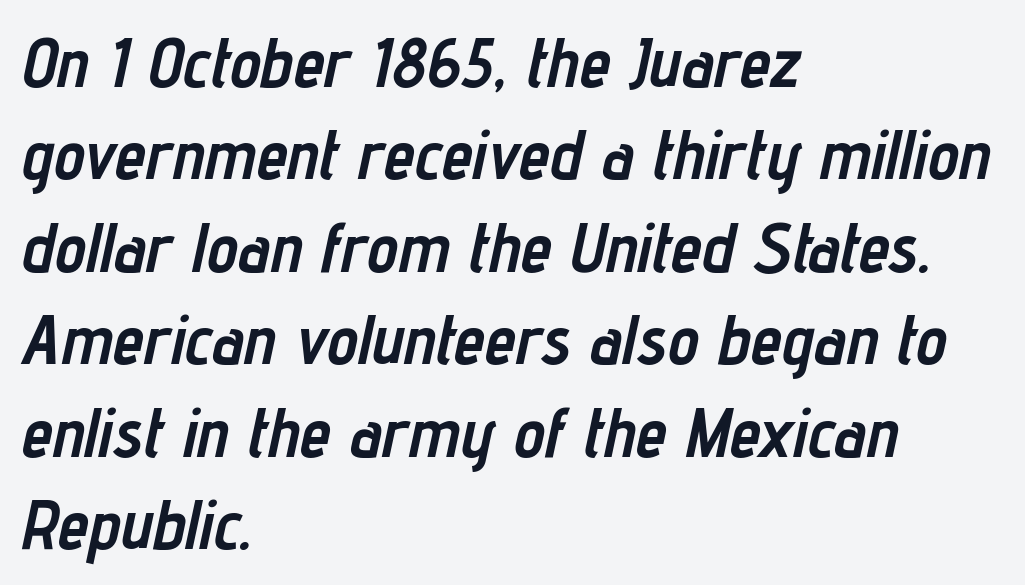
Beneath every word, the page is bare. Baseline-to-baseline distance is the conventional proportion of letter height. Alignment: flush left. This is oblique type, the kind used for emphasis or titles. Character widths vary here, with narrow letters taking less room than wide ones. The strokes are fattened all the way to bold.
